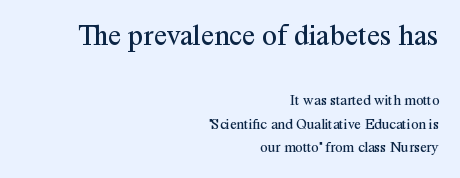
The passage shown is typed in a proportional face where columns would drift. Typeset ragged left — the right edge is the straight one. Bare-footed words on every line. Weight: regular or lighter. The type family on display is of the serif kind.
